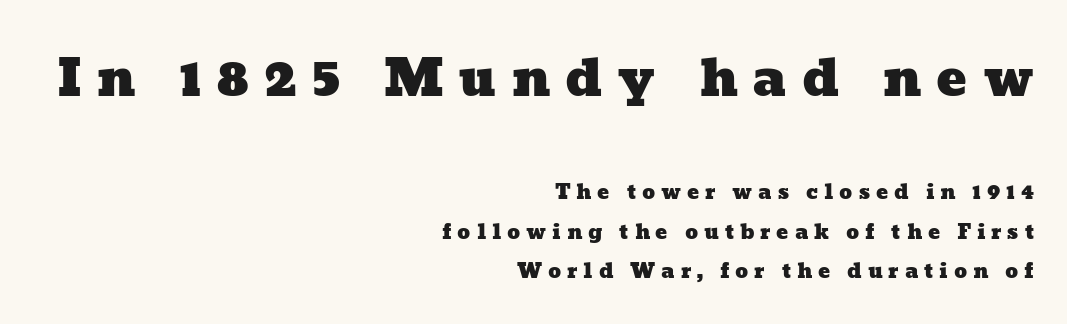
{"width": "wide", "stroke_contrast": "low", "x_height": "medium", "monospaced": "no", "underline": "no", "align": "right", "line_spacing": "loose", "line_spacing_ratio": 1.97, "letter_spacing": "wide", "letter_spacing_em": 0.29, "larger_block": "first", "size_ratio": 2.55, "glyph_px": 51}
